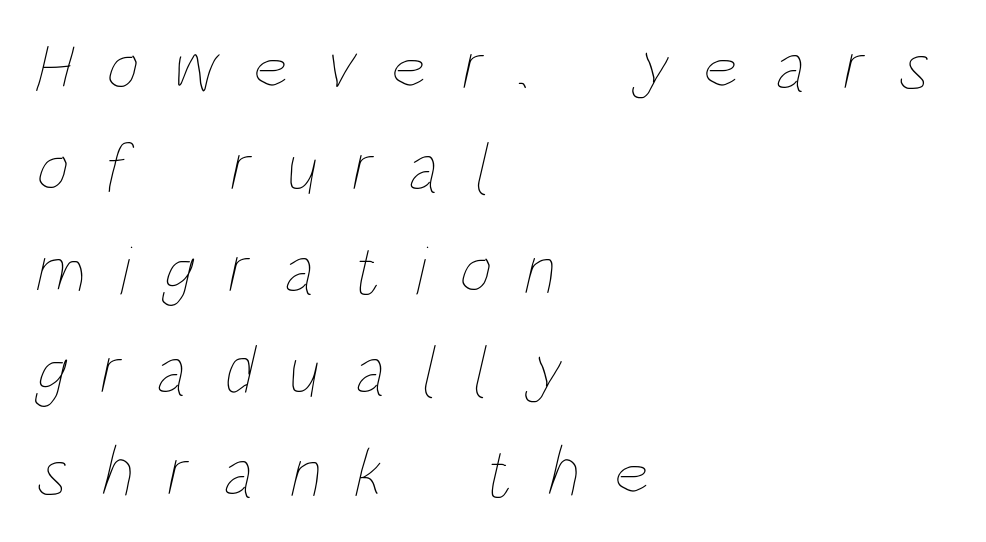
The image shows 70 px thin, condensed type; set left-aligned, normal line spacing (1.45x), unusually wide letter spacing (+0.49 em), not underlined; low stroke contrast and a large x-height.
